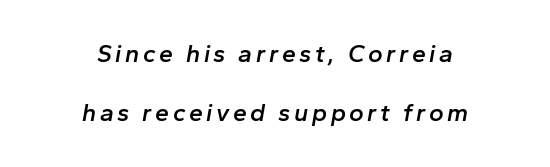
{"italic": "yes", "lean": "right", "slant_degrees": 10, "bold": "semi", "underline": "no", "align": "center", "line_spacing": "loose", "line_spacing_ratio": 2.35, "glyph_px": 25}
